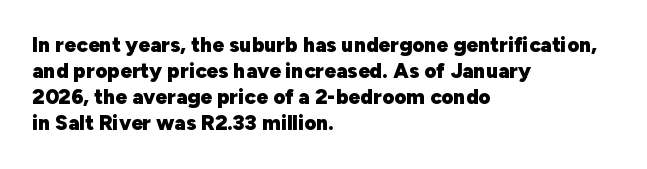
Q: Is the text bold? A: Yes.
Q: Is the text italic (slanted)? A: No, it is upright.
Q: Is the text underlined? A: No.
Q: How is the paragraph aligned? A: Left-aligned.
Q: Is the spacing between letters normal or unusually wide? A: Normal.
